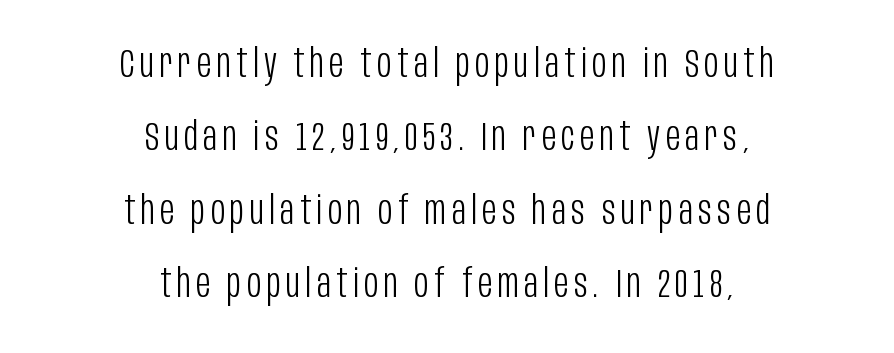
A typesetter would mark this as roman, not italic. The strip under each line holds only bare page. Typographically, this falls in the sans-serif category. Horizontal alignment here is central, giving a formal, balanced look.
